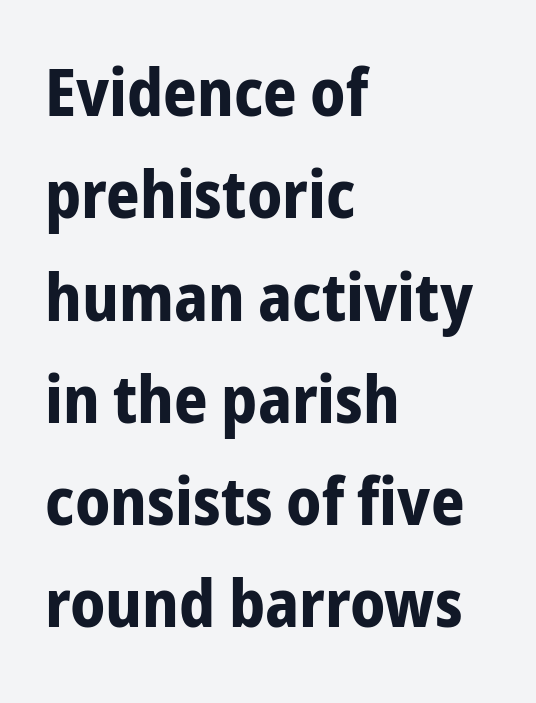
In terms of weight, the rendering is a true, heavy bold. This sample has the flowing, uneven cadence of proportional lettering. Line spacing here is normal. Unlike italic type, these characters show no tilt at all. The compositor pushed each line to the left boundary. The typeface chosen for these lines omits serifs.
